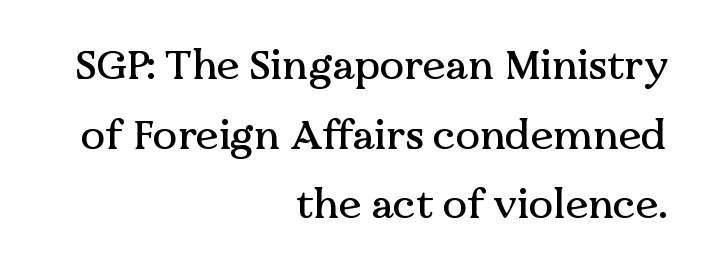
Note the varied advance widths — an 'i' is clearly narrower than an 'm'. The passage is arranged like a letterhead date or caption credit — flush right. Standard letterfit; no display-style spreading of the glyphs. Leading matches the norm, producing a regular column. Yep, those are serifs on the letters. Does the lettering tilt? It doesn't — this is upright.
